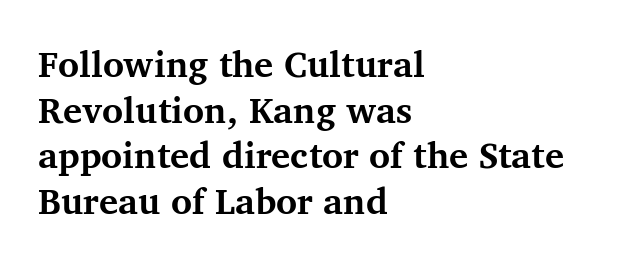
{"serif": "yes", "italic": "no", "bold": "yes", "weight": "bold", "width": "normal", "stroke_contrast": "medium", "x_height": "medium", "monospaced": "no", "underline": "no", "align": "left", "line_spacing": "normal", "line_spacing_ratio": 1.27, "letter_spacing": "normal", "letter_spacing_em": 0.0, "glyph_px": 36}
